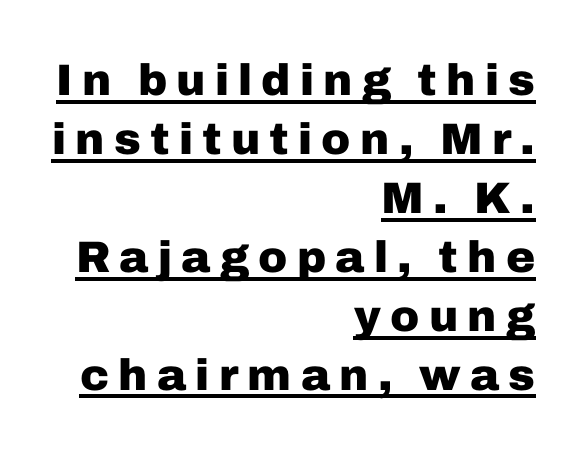
The image shows 44 px heavy sans-serif type, upright; set right-aligned, normal line spacing (1.34x), unusually wide letter spacing (+0.21 em), underlined; low stroke contrast and a medium x-height.
